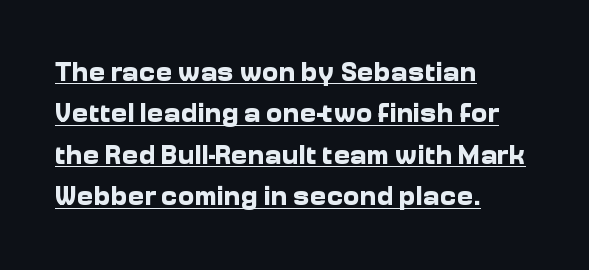
Do the letters lean? They stand straight. Every letter is thick-stroked: bold, no question. Leftover space on each line is placed entirely after the last word. Think of a printed novel: that variable character pitch is what you see here.
